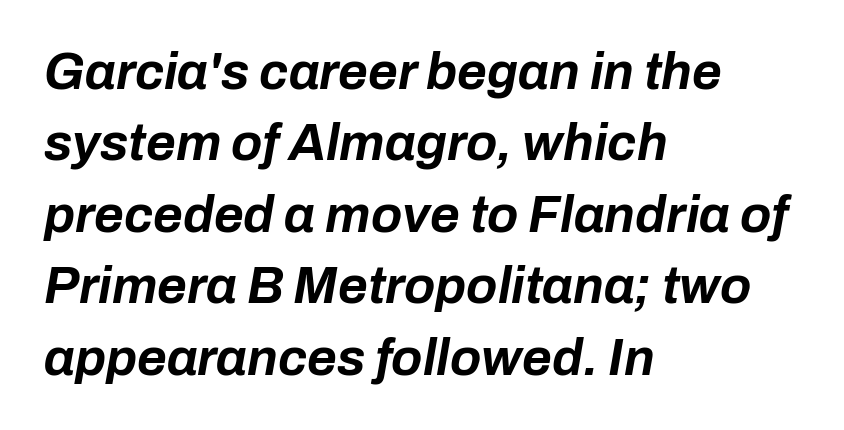
{"italic": "yes", "lean": "right", "slant_degrees": 10, "bold": "yes", "weight": "bold", "width": "normal", "stroke_contrast": "low", "x_height": "medium", "monospaced": "no", "underline": "no", "align": "left", "line_spacing": "normal", "line_spacing_ratio": 1.4, "letter_spacing": "normal", "letter_spacing_em": 0.0, "glyph_px": 51}
